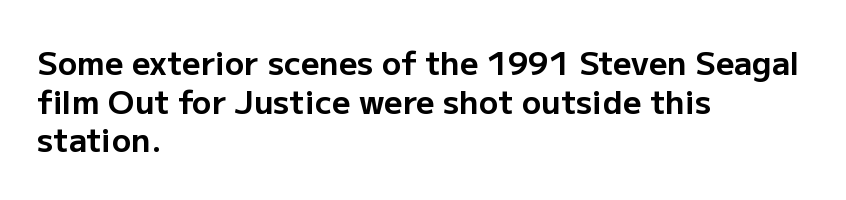
Q: Is the text bold? A: Yes.
Q: Is the text italic (slanted)? A: No, it is upright.
Q: Is the typeface a serif or a sans-serif typeface? A: Sans-serif.
Q: Is the text underlined? A: No.
Q: How is the paragraph aligned? A: Left-aligned.
Q: Is the spacing between letters normal or unusually wide? A: Normal.
Q: Width (condensed, normal, or wide)? A: Normal.
Q: Stroke contrast? A: Low.
Q: x-height? A: Medium.
Q: Monospaced? A: No.
